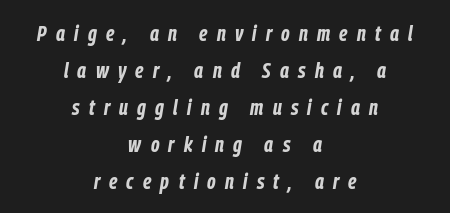
Typeset on center — no edge is straight. Clear beneath every line of the passage. Regular leading. Posture: slanted.
